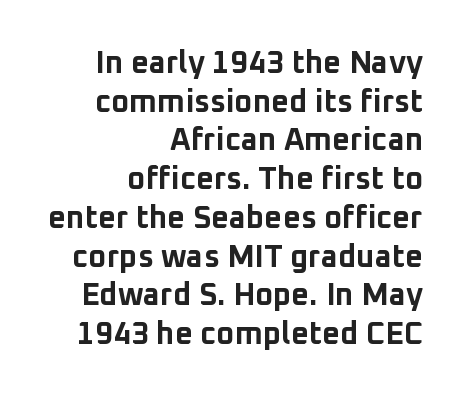
Q: Is the text bold? A: Yes.
Q: Is the text italic (slanted)? A: No, it is upright.
Q: Is the typeface a serif or a sans-serif typeface? A: Sans-serif.
Q: Is the text underlined? A: No.
Q: How is the paragraph aligned? A: Right-aligned.
Q: Is the spacing between letters normal or unusually wide? A: Normal.
Q: Is the spacing between lines tight, normal or loose? A: Normal.
Q: Width (condensed, normal, or wide)? A: Normal.
Q: Stroke contrast? A: Low.
Q: x-height? A: Medium.
Q: Monospaced? A: No.
